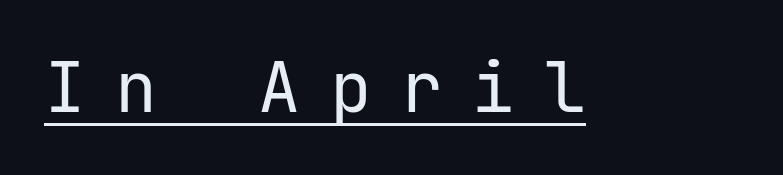
Q: Is the text bold? A: No.
Q: Is the text italic (slanted)? A: No, it is upright.
Q: Is the typeface a serif or a sans-serif typeface? A: Sans-serif.
Q: Is the text underlined? A: Yes.
Q: Is the spacing between letters normal or unusually wide? A: Unusually wide.
Q: Width (condensed, normal, or wide)? A: Normal.
Q: Stroke contrast? A: Low.
Q: x-height? A: Medium.
Q: Monospaced? A: Yes.
